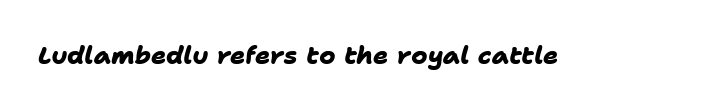
Q: Is the text bold? A: Yes.
Q: Is the text underlined? A: No.
Q: Is the spacing between letters normal or unusually wide? A: Normal.
